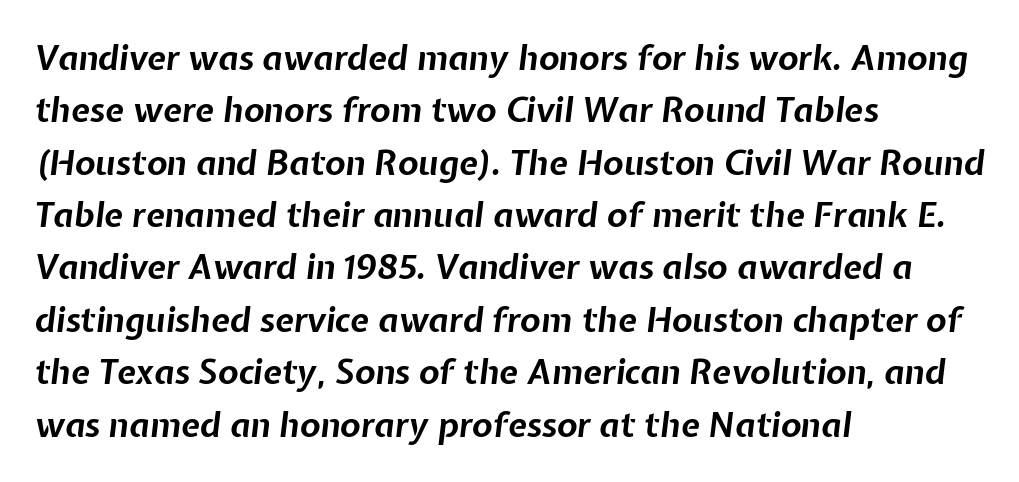
The image shows 34 px bold type, italic (leaning right); set left-aligned, normal line spacing (1.54x), normal letter spacing, not underlined; low stroke contrast and a medium x-height.
